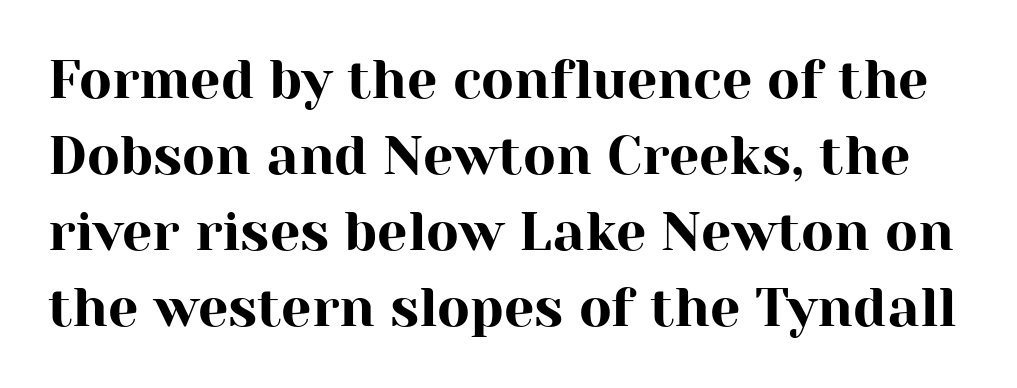
Glance below the letters and you will spot only blank space. Type style note: has serifs. In terms of leading, this rendering sits right in the middle. Think of a printed novel: that variable character pitch is what you see here. This sample uses an upright cut, with every glyph sitting square on the baseline.
